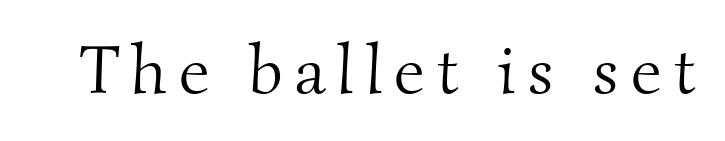
Q: Is the text bold? A: No.
Q: Is the typeface a serif or a sans-serif typeface? A: Serif.
Q: Is the text underlined? A: No.
Q: Width (condensed, normal, or wide)? A: Normal.
Q: Stroke contrast? A: Medium.
Q: x-height? A: Small.
Q: Monospaced? A: No.
